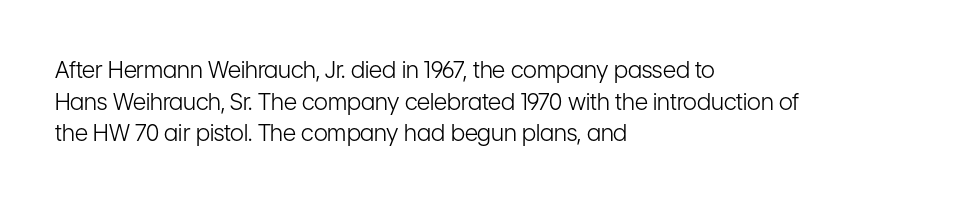
The image shows 23 px text type, upright; set left-aligned, normal line spacing (1.37x), normal letter spacing, not underlined.
